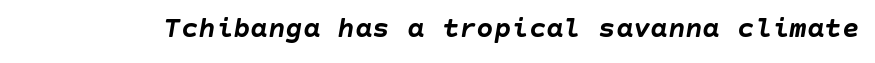
Q: Is the text bold? A: Yes.
Q: Is the text italic (slanted)? A: Yes, it leans right by about 10 degrees.
Q: Is the text underlined? A: No.
Q: Is the spacing between letters normal or unusually wide? A: Normal.
Q: Width (condensed, normal, or wide)? A: Normal.
Q: Stroke contrast? A: Low.
Q: x-height? A: Large.
